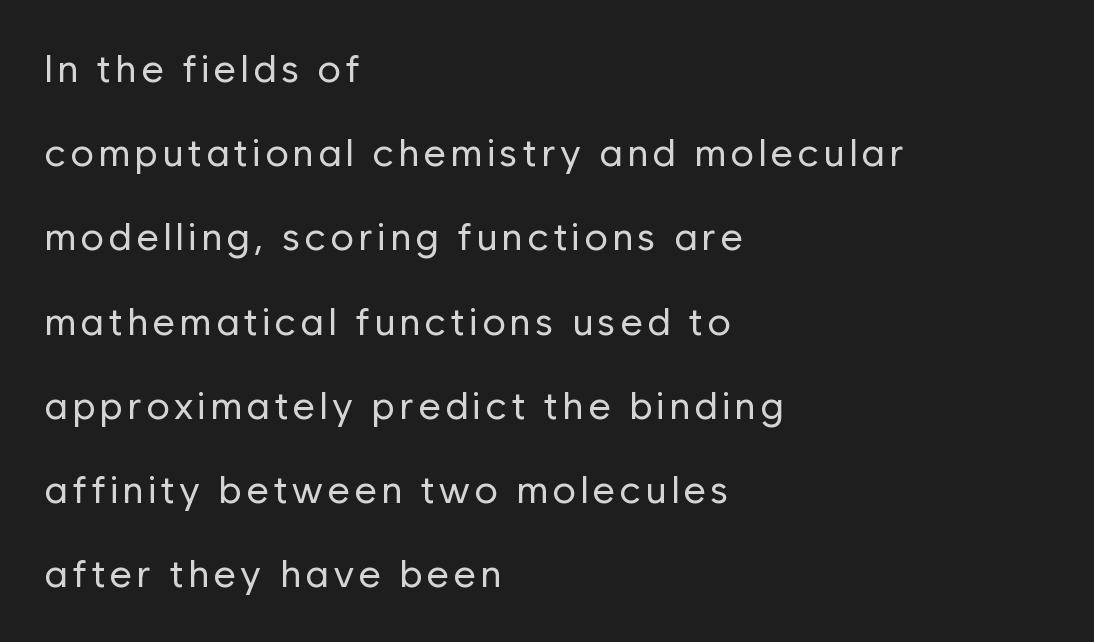
Q: Is the text bold? A: No.
Q: Is the text italic (slanted)? A: No, it is upright.
Q: Is the typeface a serif or a sans-serif typeface? A: Sans-serif.
Q: Is the text underlined? A: No.
Q: How is the paragraph aligned? A: Left-aligned.
Q: Is the spacing between lines tight, normal or loose? A: Loose.
Q: Width (condensed, normal, or wide)? A: Normal.
Q: Stroke contrast? A: Low.
Q: x-height? A: Medium.
Q: Monospaced? A: No.
